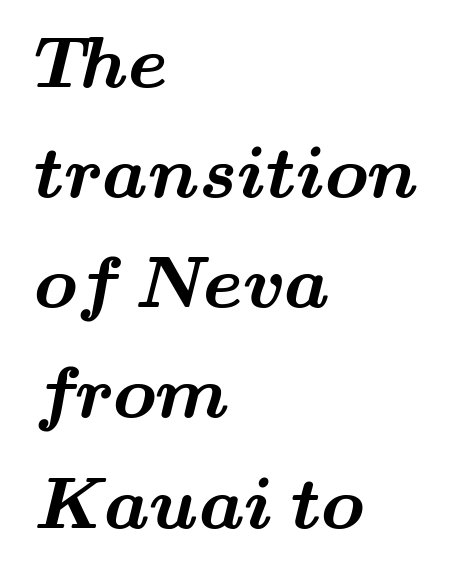
{"serif": "yes", "bold": "yes", "weight": "bold", "width": "wide", "stroke_contrast": "medium", "x_height": "small", "monospaced": "no", "underline": "no", "align": "left", "line_spacing": "normal", "line_spacing_ratio": 1.53, "letter_spacing": "normal", "letter_spacing_em": 0.0, "glyph_px": 72}
